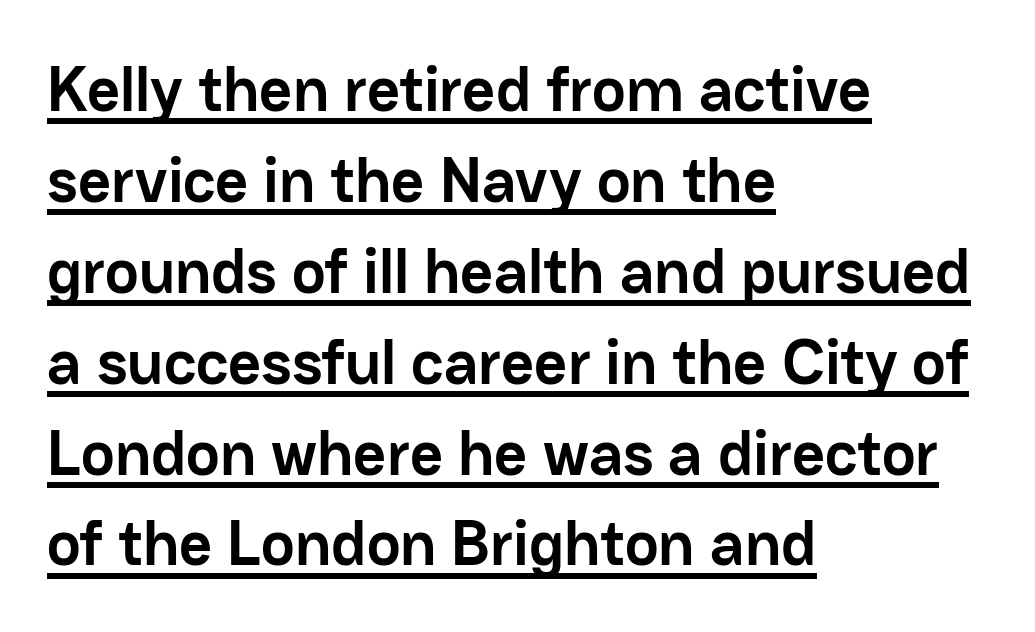
{"serif": "no", "italic": "no", "bold": "yes", "weight": "semibold", "width": "normal", "stroke_contrast": "low", "x_height": "medium", "monospaced": "no", "underline": "yes", "align": "left", "line_spacing": "normal", "line_spacing_ratio": 1.42, "letter_spacing": "normal", "letter_spacing_em": 0.0, "glyph_px": 64}
